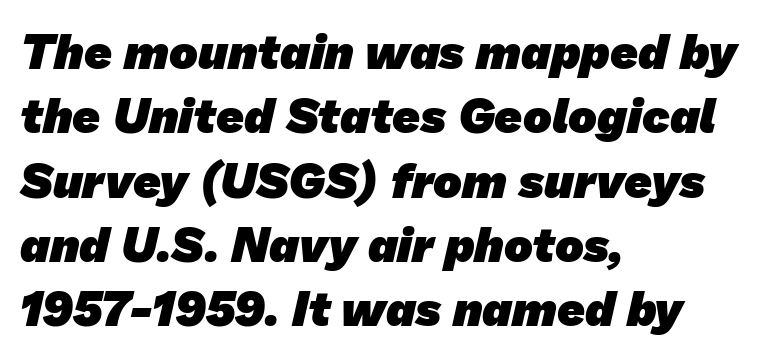
Q: Is the text bold? A: Yes.
Q: Is the typeface a serif or a sans-serif typeface? A: Sans-serif.
Q: Is the text underlined? A: No.
Q: How is the paragraph aligned? A: Left-aligned.
Q: Is the spacing between letters normal or unusually wide? A: Normal.
Q: Is the spacing between lines tight, normal or loose? A: Normal.
Q: Width (condensed, normal, or wide)? A: Normal.
Q: Stroke contrast? A: Low.
Q: x-height? A: Medium.
Q: Monospaced? A: No.
